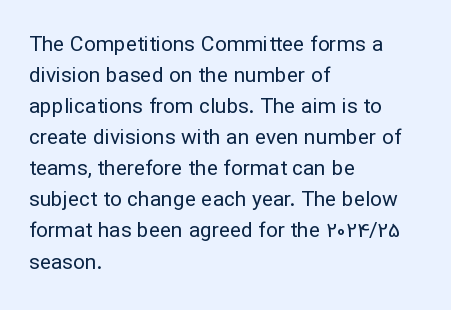
No chunkiness to these letters — they're not bold. The area under the type is left untouched. This rendering uses left alignment, leaving the right contour irregular. The font's upright variant was chosen for this text. Compared with typical body copy, the letter spacing here is the same.
